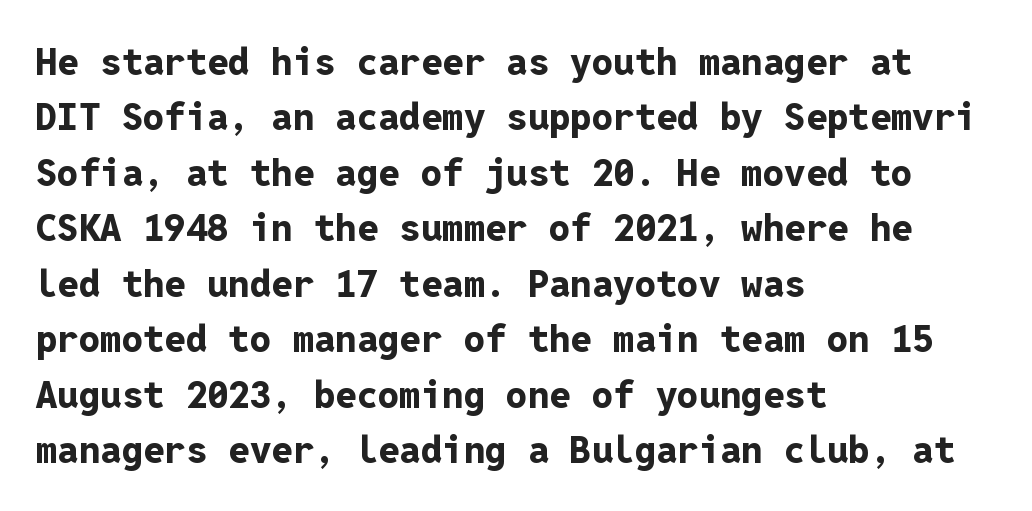
Q: Is the text bold? A: Yes.
Q: Is the text italic (slanted)? A: No, it is upright.
Q: Is the typeface a serif or a sans-serif typeface? A: Sans-serif.
Q: Is the text underlined? A: No.
Q: How is the paragraph aligned? A: Left-aligned.
Q: Is the spacing between letters normal or unusually wide? A: Normal.
Q: Is the spacing between lines tight, normal or loose? A: Normal.
Q: Width (condensed, normal, or wide)? A: Normal.
Q: Stroke contrast? A: Low.
Q: x-height? A: Medium.
Q: Monospaced? A: Yes.
